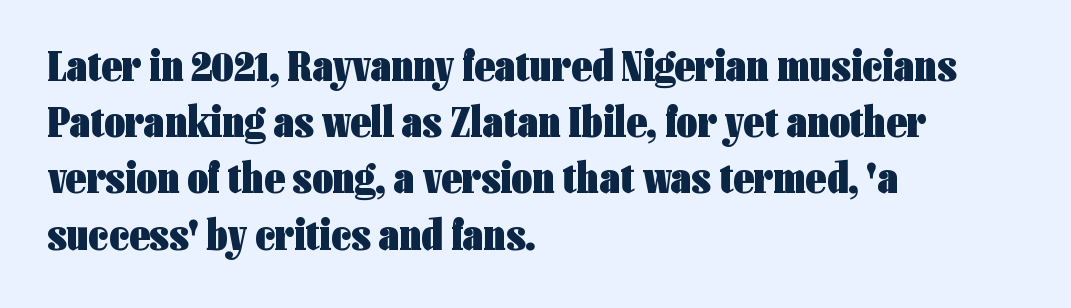
{"serif": "no", "italic": "no", "bold": "yes", "weight": "heavy", "width": "condensed", "stroke_contrast": "low", "x_height": "medium", "monospaced": "no", "underline": "no", "align": "left", "line_spacing": "normal", "line_spacing_ratio": 1.25, "letter_spacing": "normal", "letter_spacing_em": 0.0, "glyph_px": 45}
